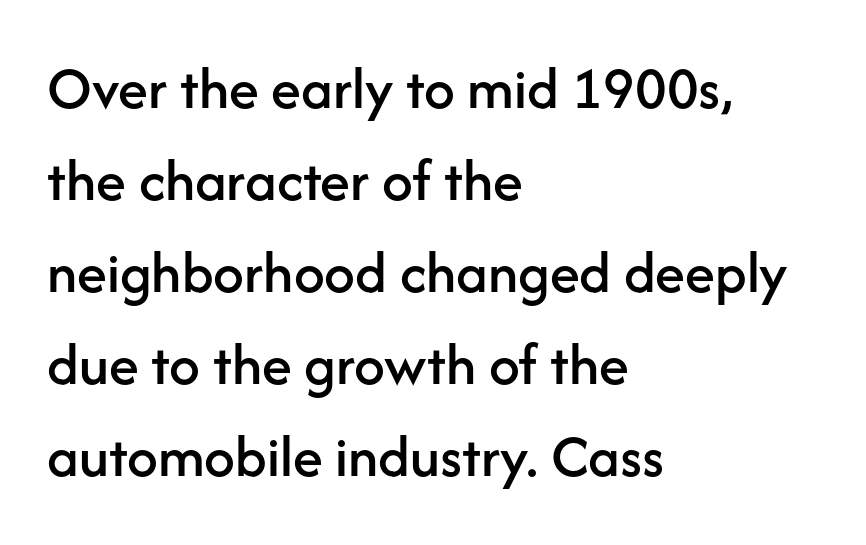
Q: Is the text italic (slanted)? A: No, it is upright.
Q: Is the typeface a serif or a sans-serif typeface? A: Sans-serif.
Q: Is the text underlined? A: No.
Q: How is the paragraph aligned? A: Left-aligned.
Q: Is the spacing between letters normal or unusually wide? A: Normal.
Q: Is the spacing between lines tight, normal or loose? A: Normal.
Q: Width (condensed, normal, or wide)? A: Normal.
Q: Stroke contrast? A: Low.
Q: x-height? A: Medium.
Q: Monospaced? A: No.
